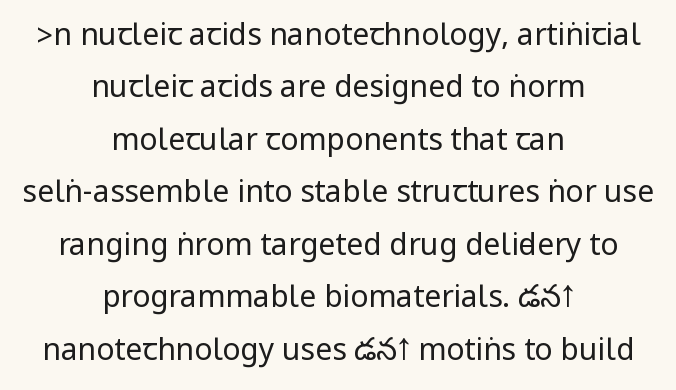
Q: Is the text bold? A: No.
Q: Is the text italic (slanted)? A: No, it is upright.
Q: Is the typeface a serif or a sans-serif typeface? A: Sans-serif.
Q: Is the text underlined? A: No.
Q: How is the paragraph aligned? A: Centered.
Q: Is the spacing between letters normal or unusually wide? A: Normal.
Q: Width (condensed, normal, or wide)? A: Condensed.
Q: Stroke contrast? A: Low.
